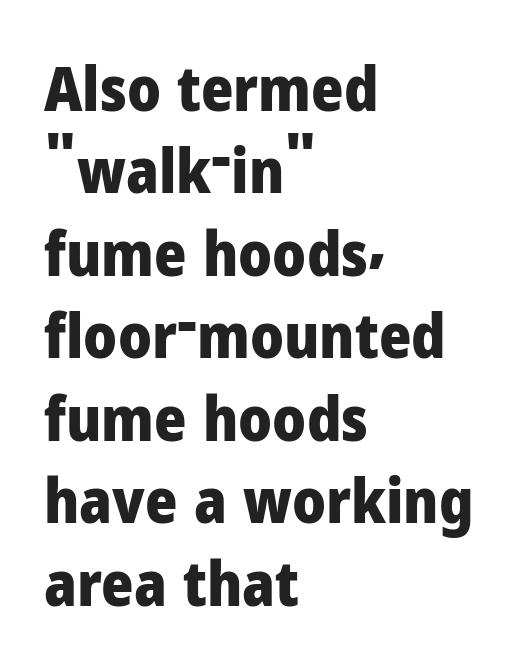
Unlike a traditional serif, this face leaves its strokes unadorned. One-word summary of the alignment: left. Plain, unruled lines of type. Does the weight exceed regular? Yes, all the way to bold. Honestly, the letter spacing is just normal — you wouldn't notice it. Think of a printed novel: that variable character pitch is what you see here.
